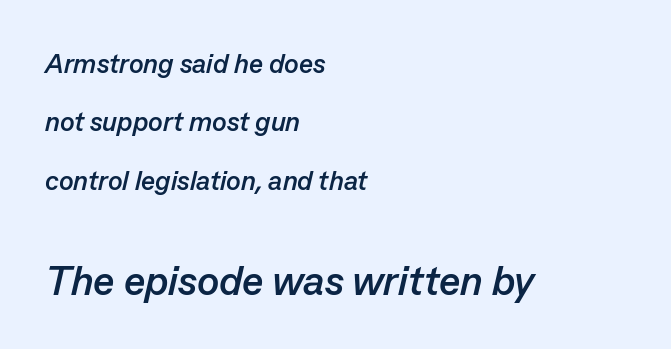
{"italic": "yes", "lean": "right", "slant_degrees": 13, "bold": "yes", "weight": "semibold", "width": "normal", "stroke_contrast": "low", "x_height": "medium", "monospaced": "no", "underline": "no", "align": "left", "line_spacing": "loose", "line_spacing_ratio": 2.16, "letter_spacing": "normal", "letter_spacing_em": 0.0, "larger_block": "second", "size_ratio": 1.52, "glyph_px": 41}
